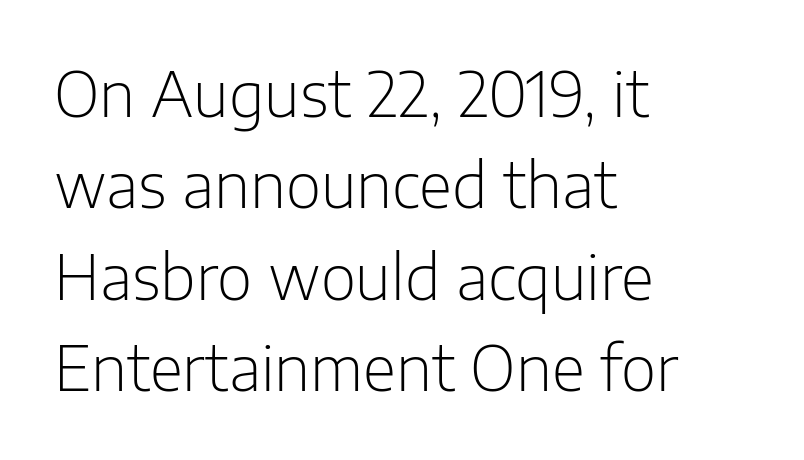
{"serif": "no", "italic": "no", "bold": "no", "weight": "light", "width": "normal", "stroke_contrast": "low", "x_height": "medium", "monospaced": "no", "underline": "no", "align": "left", "line_spacing": "normal", "line_spacing_ratio": 1.5, "letter_spacing": "normal", "letter_spacing_em": 0.0, "glyph_px": 61}
